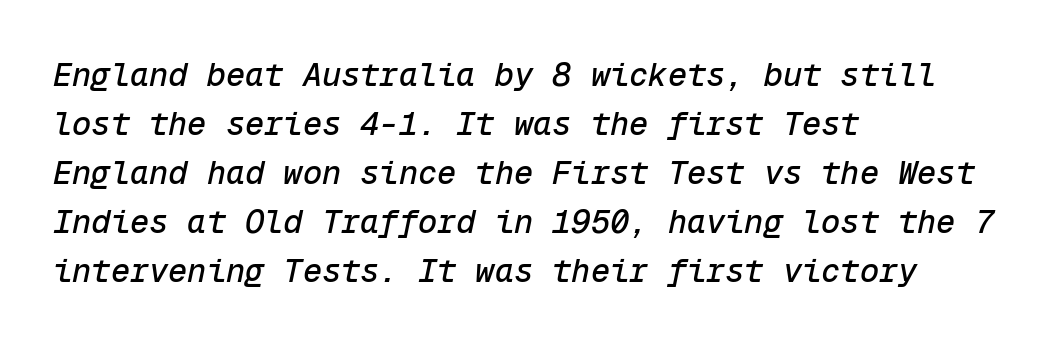
Q: Is the text italic (slanted)? A: Yes, it leans right by about 12 degrees.
Q: Is the text underlined? A: No.
Q: How is the paragraph aligned? A: Left-aligned.
Q: Is the spacing between letters normal or unusually wide? A: Normal.
Q: Is the spacing between lines tight, normal or loose? A: Normal.
Q: Width (condensed, normal, or wide)? A: Normal.
Q: Stroke contrast? A: Low.
Q: x-height? A: Medium.
Q: Monospaced? A: Yes.
